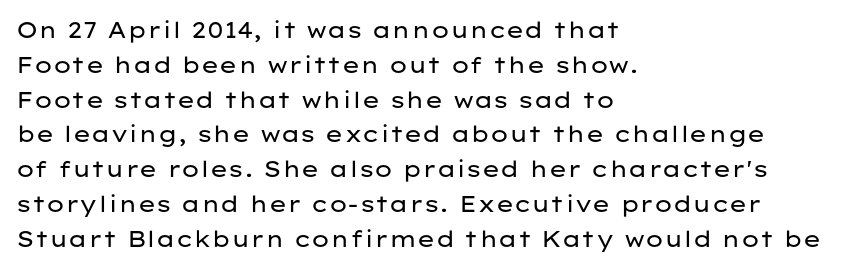
The image shows 22 px text type, upright; set left-aligned, normal line spacing (1.58x), normal letter spacing, not underlined.
